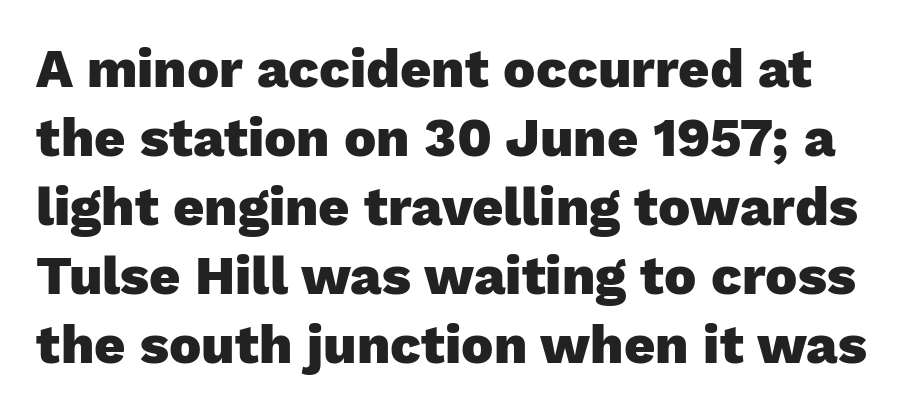
Q: Is the text bold? A: Yes.
Q: Is the text italic (slanted)? A: No, it is upright.
Q: Is the typeface a serif or a sans-serif typeface? A: Sans-serif.
Q: Is the text underlined? A: No.
Q: Is the spacing between letters normal or unusually wide? A: Normal.
Q: Is the spacing between lines tight, normal or loose? A: Normal.
Q: Width (condensed, normal, or wide)? A: Normal.
Q: Stroke contrast? A: Low.
Q: x-height? A: Medium.
Q: Monospaced? A: No.
